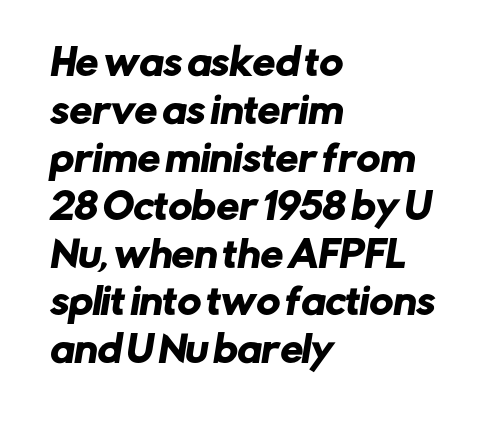
{"serif": "no", "width": "normal", "stroke_contrast": "low", "x_height": "medium", "monospaced": "no", "underline": "no", "align": "left", "line_spacing": "normal", "line_spacing_ratio": 1.33, "letter_spacing": "normal", "letter_spacing_em": 0.0, "glyph_px": 36}
